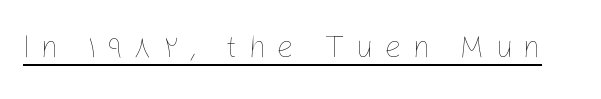
{"italic": "no", "bold": "no", "weight": "thin", "width": "normal", "stroke_contrast": "low", "x_height": "medium", "monospaced": "no", "underline": "yes", "letter_spacing": "wide", "letter_spacing_em": 0.34, "glyph_px": 31}
